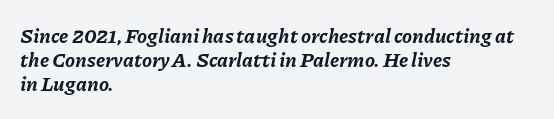
{"italic": "yes", "lean": "right", "slant_degrees": 11, "bold": "yes", "underline": "no", "align": "left", "line_spacing_ratio": 1.21, "letter_spacing": "normal", "letter_spacing_em": 0.0, "glyph_px": 20}
